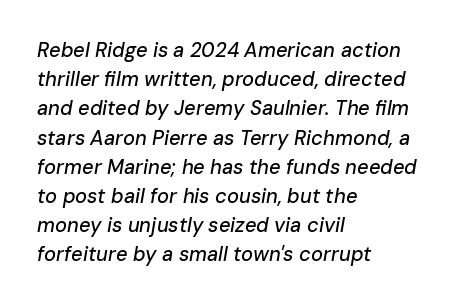
Is the block centered? No — it sits flush against the left margin. The leading is moderate, giving the passage an even texture. Honestly, the letter spacing is just normal — you wouldn't notice it. Glance below the letters and you will spot only blank space.
